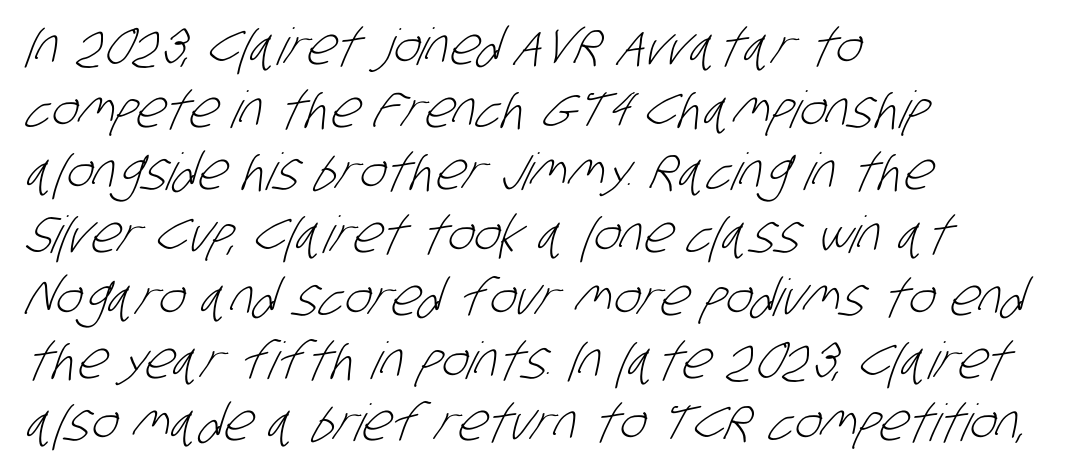
{"serif": "no", "bold": "no", "weight": "light", "width": "condensed", "stroke_contrast": "low", "x_height": "large", "monospaced": "no", "underline": "no", "align": "left", "line_spacing_ratio": 1.23, "letter_spacing": "normal", "letter_spacing_em": 0.0, "glyph_px": 51}
